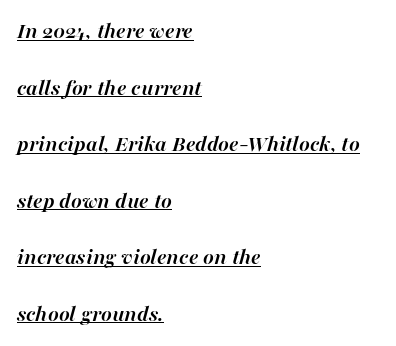
Q: Is the text bold? A: Yes.
Q: Is the text italic (slanted)? A: Yes, it leans right by about 16 degrees.
Q: Is the text underlined? A: Yes.
Q: How is the paragraph aligned? A: Left-aligned.
Q: Is the spacing between letters normal or unusually wide? A: Normal.
Q: Is the spacing between lines tight, normal or loose? A: Loose.
